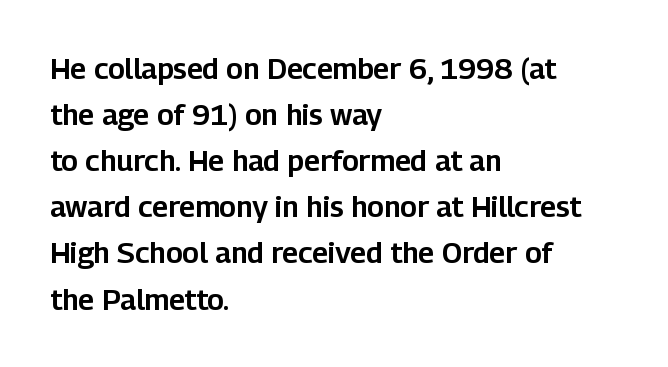
The image shows 29 px sans-serif type, upright; set left-aligned, normal line spacing (1.59x), normal letter spacing, not underlined; low stroke contrast and a medium x-height.
